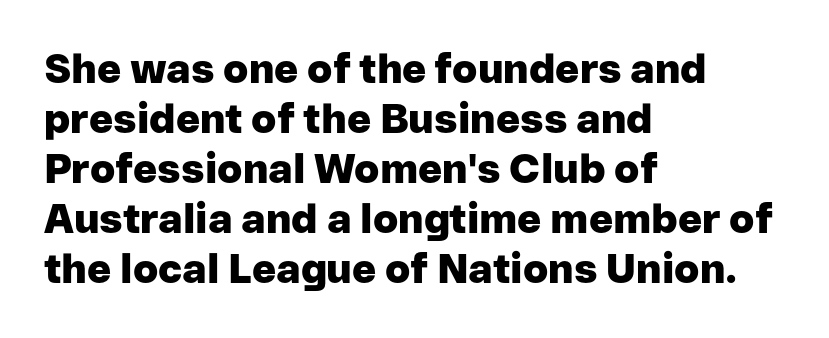
The glyphs are unaccompanied by any horizontal stroke below them. Every row of glyphs begins at an identical x-position on the left. You could not count columns in this text — the font is proportionally spaced. Chunky letters — that's bold for sure. The text was rendered using a sans face with plain stroke endings.
